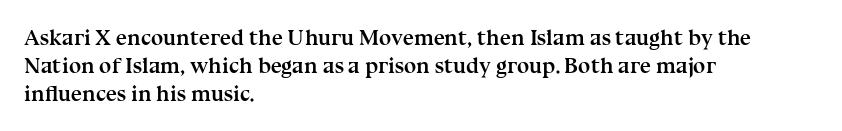
Q: Is the text bold? A: Yes.
Q: Is the text italic (slanted)? A: No, it is upright.
Q: Is the text underlined? A: No.
Q: How is the paragraph aligned? A: Left-aligned.
Q: Is the spacing between letters normal or unusually wide? A: Normal.
Q: Is the spacing between lines tight, normal or loose? A: Normal.
